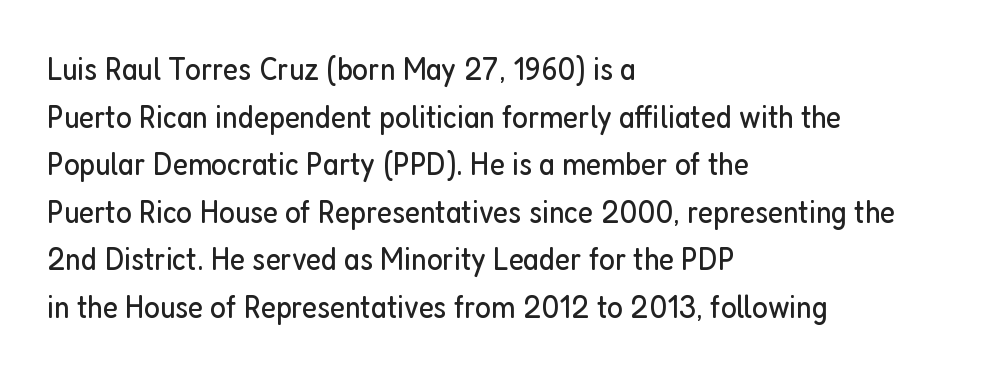
{"serif": "no", "italic": "no", "bold": "no", "weight": "regular", "width": "condensed", "stroke_contrast": "low", "x_height": "medium", "monospaced": "no", "underline": "no", "align": "left", "line_spacing": "normal", "line_spacing_ratio": 1.44, "letter_spacing": "normal", "letter_spacing_em": 0.0, "glyph_px": 33}
